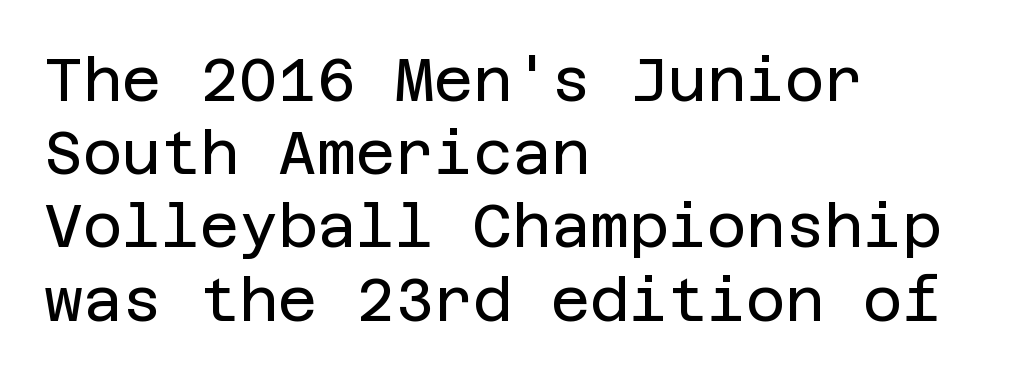
The image shows 60 px regular-weight sans-serif type, upright; set left-aligned, line spacing 1.22x, normal letter spacing, not underlined; low stroke contrast and a large x-height.
